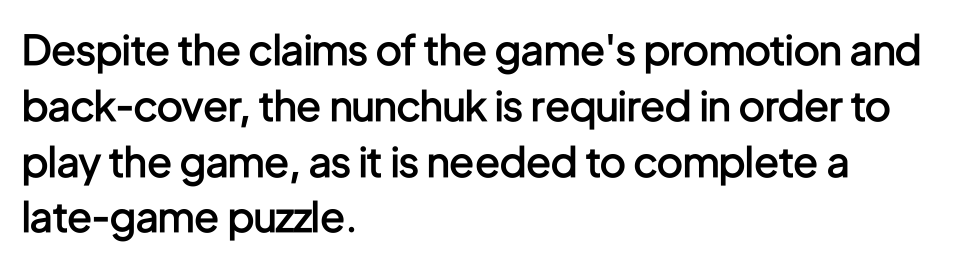
The rag falls on the right side of this text block. A fair bit of extra ink — the face is semibold, not bold. This is roman type, the default non-slanted kind. The face used here is proportionally spaced, like ordinary book or web type.
